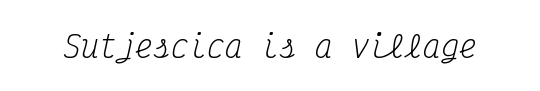
The image shows 30 px regular-weight, condensed serif type, italic (leaning right), monospaced; set normal letter spacing, not underlined; medium stroke contrast and a medium x-height.
